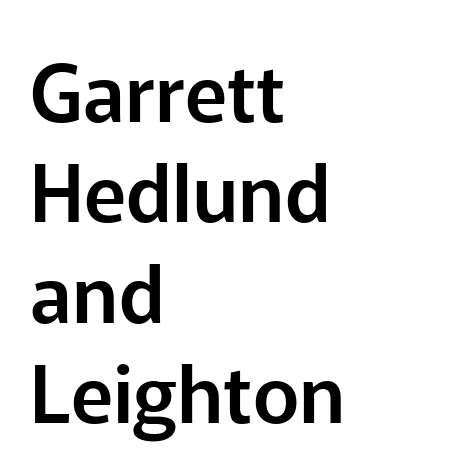
Compared with typical body copy, the letter spacing here is the same. Vertical strokes here are truly vertical. Stroke terminals: plain, sans-serif. You could not count columns in this text — the font is proportionally spaced. The setting favours the left margin, as ordinary paragraphs usually do.
